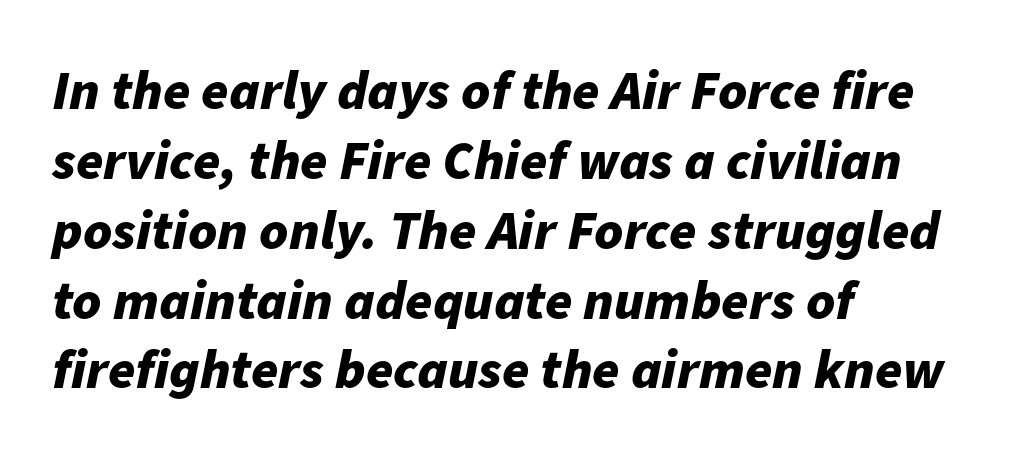
{"italic": "yes", "lean": "right", "slant_degrees": 11, "bold": "yes", "weight": "bold", "width": "normal", "stroke_contrast": "low", "x_height": "medium", "monospaced": "no", "underline": "no", "align": "left", "line_spacing": "normal", "line_spacing_ratio": 1.27, "letter_spacing": "normal", "letter_spacing_em": 0.0, "glyph_px": 55}
